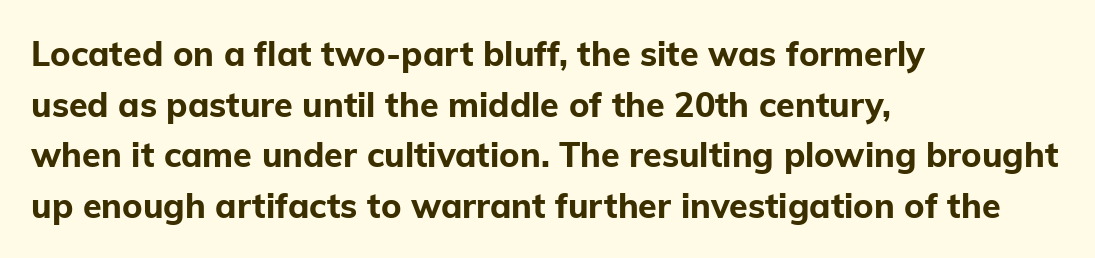
Regarding serifs, this sample does without them. This is the regular roman posture of the typeface. In terms of letterspacing, this is plain default setting. This sample is left-justified, so line endings fall wherever the words run out. The rendering uses natural spacing where letterforms have individual widths.
